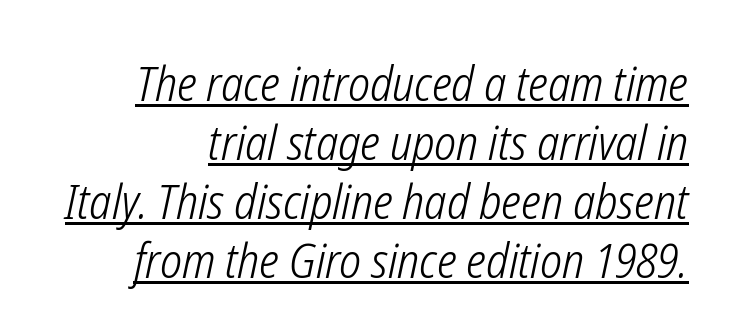
Bold? No — there's no thickening of the strokes. You can tell it's italic because the verticals aren't actually vertical. Caption: lettering with a line underneath. Spacing verdict: proportional, widths tailored to each character. The face used here is rendered with its standard letterfit.
